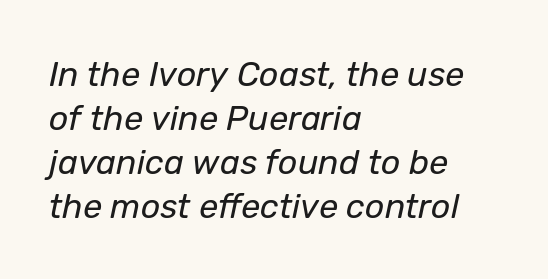
The image shows 34 px regular-weight type, italic (leaning right); set left-aligned, normal line spacing (1.29x), normal letter spacing, not underlined; low stroke contrast and a medium x-height.
